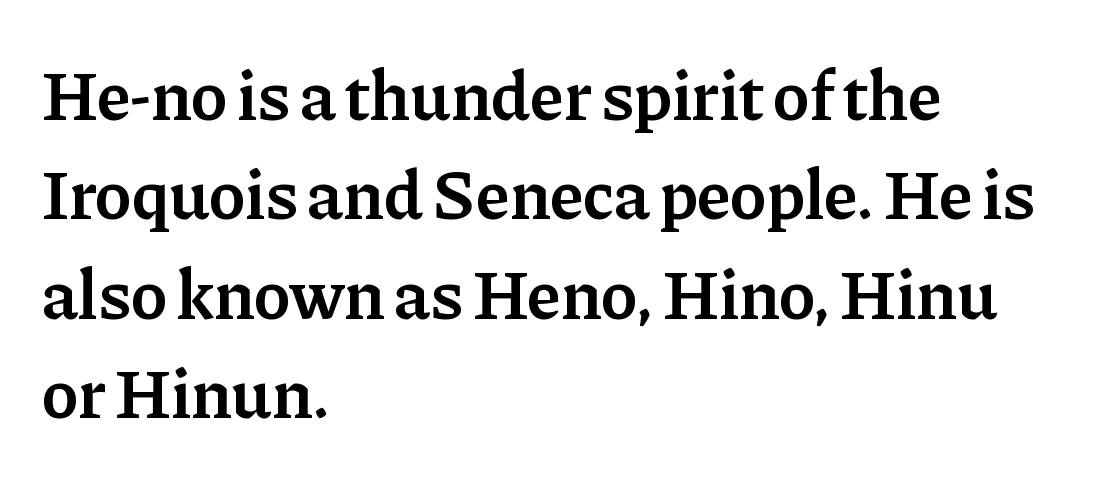
Q: Is the text bold? A: Semi-bold.
Q: Is the text italic (slanted)? A: No, it is upright.
Q: Is the typeface a serif or a sans-serif typeface? A: Serif.
Q: Is the text underlined? A: No.
Q: How is the paragraph aligned? A: Left-aligned.
Q: Is the spacing between letters normal or unusually wide? A: Normal.
Q: Is the spacing between lines tight, normal or loose? A: Normal.
Q: Width (condensed, normal, or wide)? A: Normal.
Q: Stroke contrast? A: Low.
Q: x-height? A: Medium.
Q: Monospaced? A: No.
